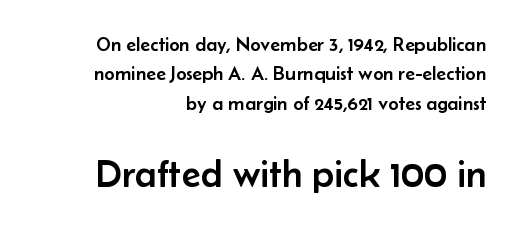
The glyphs are unaccompanied by any horizontal stroke below them. Observe the absence of serifs on each vertical stroke in this sample. In this sample the second text group is rendered at the bigger scale. If you drew a line through each stem, it would be perfectly vertical.
